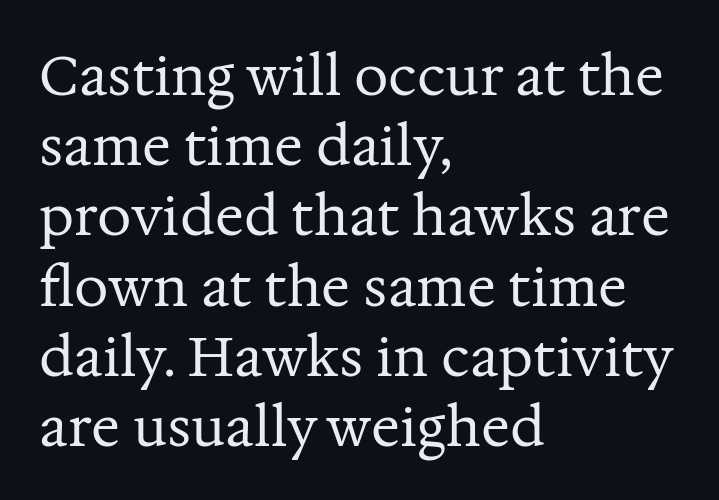
{"serif": "yes", "italic": "no", "bold": "no", "weight": "regular", "width": "normal", "stroke_contrast": "medium", "x_height": "medium", "monospaced": "no", "underline": "no", "align": "left", "line_spacing": "normal", "line_spacing_ratio": 1.3, "letter_spacing": "normal", "letter_spacing_em": 0.0, "glyph_px": 54}
